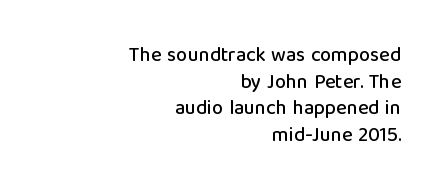
Caption: multi-line text, flush right, ragged left. Every stem runs plumb, perpendicular to the baseline. Vertically, the passage feels balanced, rows spaced as you'd expect. The baseline area is clear. The gaps between neighbouring characters are ordinary and unremarkable.
